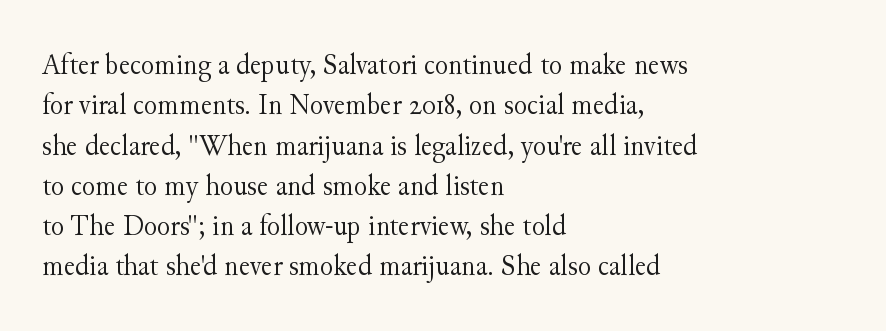
Letter spacing: default. Short and long lines alike share a common starting point at left. One glance says typical: line gaps are just what's usual. A typesetter would mark this as roman, not italic. The text was rendered using a seriffed face with decorative stroke endings.
